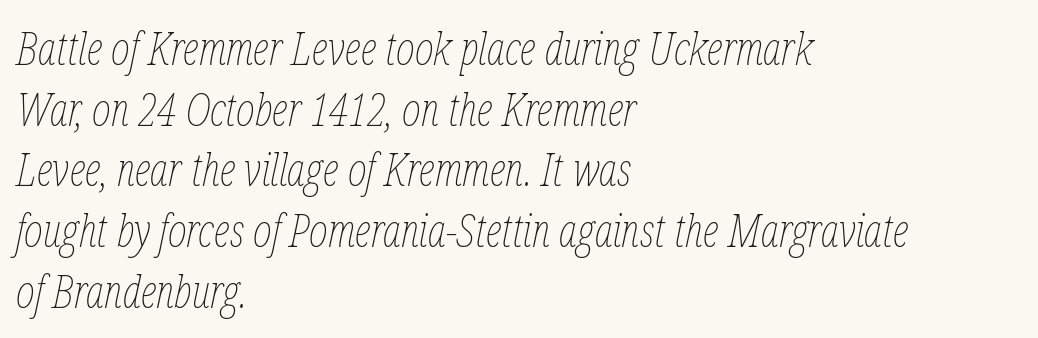
Q: Is the text bold? A: No.
Q: Is the text italic (slanted)? A: Yes, it leans right by about 12 degrees.
Q: Is the text underlined? A: No.
Q: How is the paragraph aligned? A: Left-aligned.
Q: Is the spacing between letters normal or unusually wide? A: Normal.
Q: Is the spacing between lines tight, normal or loose? A: Normal.
Q: Width (condensed, normal, or wide)? A: Condensed.
Q: Stroke contrast? A: Low.
Q: x-height? A: Medium.
Q: Monospaced? A: No.
